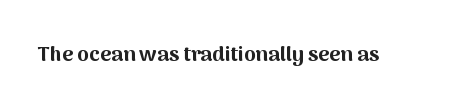
{"italic": "no", "bold": "yes", "underline": "no", "letter_spacing": "normal", "letter_spacing_em": 0.0, "glyph_px": 21}
